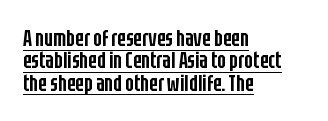
Tracking here is standard; glyphs follow each other at the usual distance. These lines are set flush left with a ragged right edge. The sample has been set in demibold, a notch under bold. Every character sits straight up, as roman type does. Underline: present.
